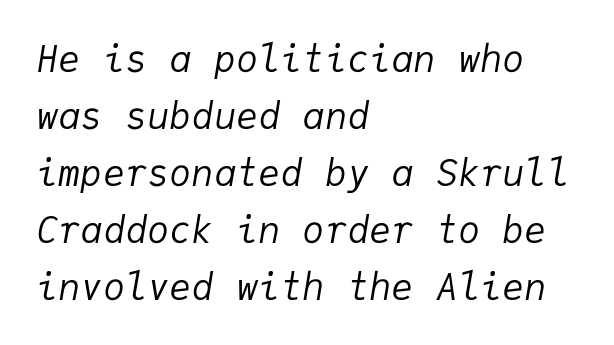
Q: Is the text bold? A: No.
Q: Is the text italic (slanted)? A: Yes, it leans right by about 9 degrees.
Q: Is the text underlined? A: No.
Q: How is the paragraph aligned? A: Left-aligned.
Q: Is the spacing between letters normal or unusually wide? A: Normal.
Q: Is the spacing between lines tight, normal or loose? A: Normal.
Q: Width (condensed, normal, or wide)? A: Normal.
Q: Stroke contrast? A: Low.
Q: x-height? A: Medium.
Q: Monospaced? A: Yes.
